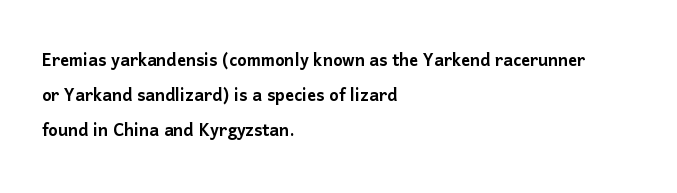
Q: Is the text italic (slanted)? A: No, it is upright.
Q: Is the text underlined? A: No.
Q: How is the paragraph aligned? A: Left-aligned.
Q: Is the spacing between letters normal or unusually wide? A: Normal.
Q: Is the spacing between lines tight, normal or loose? A: Normal.
